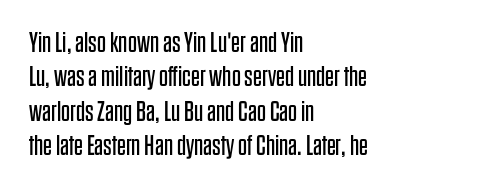
Q: Is the text bold? A: No.
Q: Is the text italic (slanted)? A: No, it is upright.
Q: Is the typeface a serif or a sans-serif typeface? A: Sans-serif.
Q: Is the text underlined? A: No.
Q: How is the paragraph aligned? A: Left-aligned.
Q: Is the spacing between letters normal or unusually wide? A: Normal.
Q: Width (condensed, normal, or wide)? A: Condensed.
Q: Stroke contrast? A: Low.
Q: x-height? A: Large.
Q: Monospaced? A: No.
